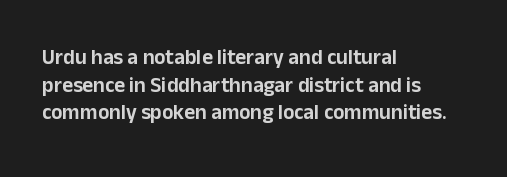
Every character sits straight up, as roman type does. Decoration check: the copy has no underline. A normal amount of white space separates one row of letters from the next. The passage shown has conventional tracking throughout.
